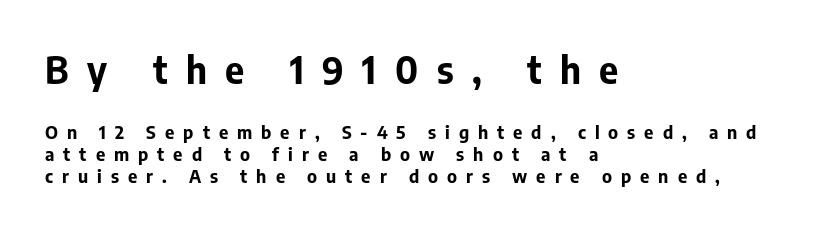
{"serif": "no", "italic": "no", "bold": "yes", "weight": "bold", "width": "normal", "stroke_contrast": "low", "x_height": "medium", "monospaced": "no", "underline": "no", "align": "left", "line_spacing_ratio": 1.22, "letter_spacing": "wide", "letter_spacing_em": 0.5, "larger_block": "first", "size_ratio": 2.06, "glyph_px": 37}
